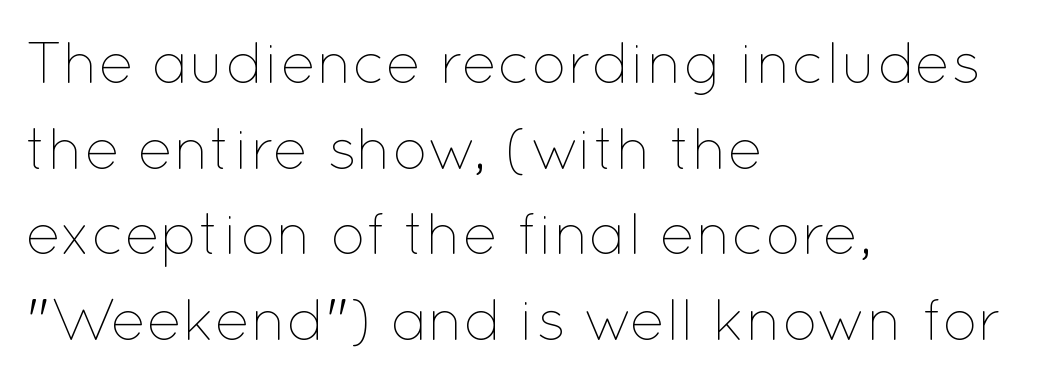
Q: Is the text bold? A: No.
Q: Is the text italic (slanted)? A: No, it is upright.
Q: Is the text underlined? A: No.
Q: How is the paragraph aligned? A: Left-aligned.
Q: Is the spacing between letters normal or unusually wide? A: Normal.
Q: Is the spacing between lines tight, normal or loose? A: Normal.
Q: Width (condensed, normal, or wide)? A: Normal.
Q: Stroke contrast? A: Low.
Q: x-height? A: Medium.
Q: Monospaced? A: No.
